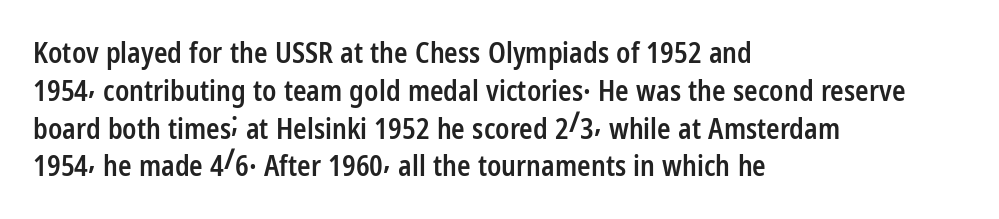
A semibold gives these letters moderate extra thickness, short of bold. This sample uses an upright cut, with every glyph sitting square on the baseline. This sample uses plain, unmodified letter spacing. I'd call this a sans setting — the letters go barefoot. Do the characters align in a grid? No, the font is proportional. The designer left line spacing at the default.
